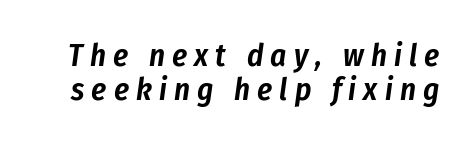
{"italic": "yes", "lean": "right", "slant_degrees": 8, "width": "condensed", "stroke_contrast": "low", "x_height": "medium", "monospaced": "no", "underline": "no", "line_spacing": "tight", "line_spacing_ratio": 1.11, "letter_spacing": "wide", "letter_spacing_em": 0.23, "glyph_px": 31}
